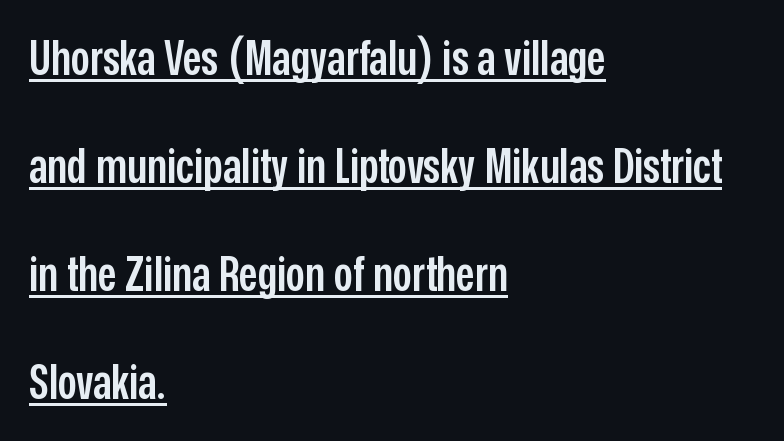
The letters stand upright; this is a roman face. Notice how a bar underscores the lettering throughout. Think of a printed novel: that variable character pitch is what you see here. This rendering uses left alignment, leaving the right contour irregular.
